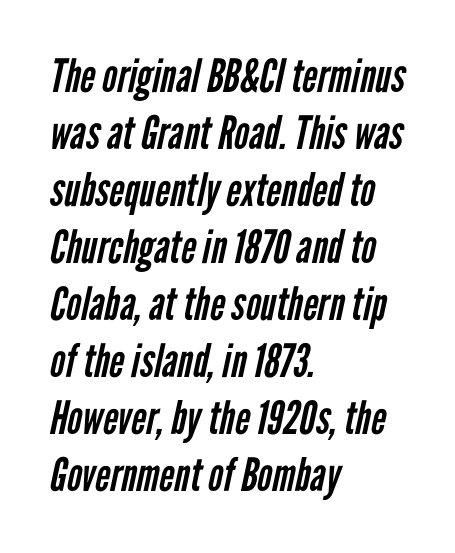
The image shows 46 px regular-weight, condensed sans-serif type; set left-aligned, line spacing 1.24x, normal letter spacing, not underlined; low stroke contrast and a medium x-height.
